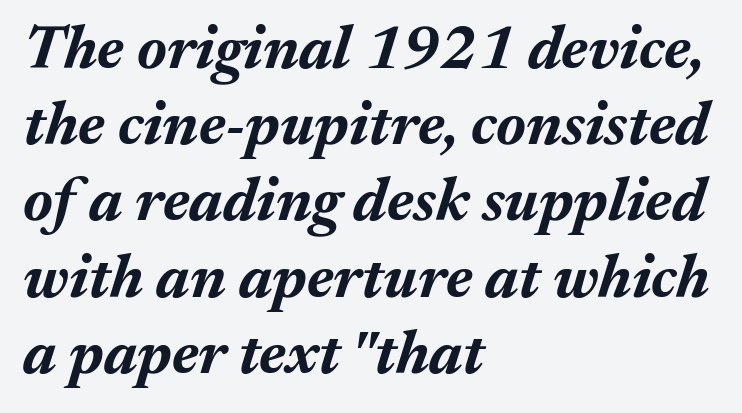
{"italic": "yes", "lean": "right", "slant_degrees": 17, "bold": "yes", "weight": "bold", "width": "normal", "stroke_contrast": "medium", "x_height": "medium", "monospaced": "no", "underline": "no", "align": "left", "line_spacing": "normal", "line_spacing_ratio": 1.25, "letter_spacing": "normal", "letter_spacing_em": 0.0, "glyph_px": 61}
